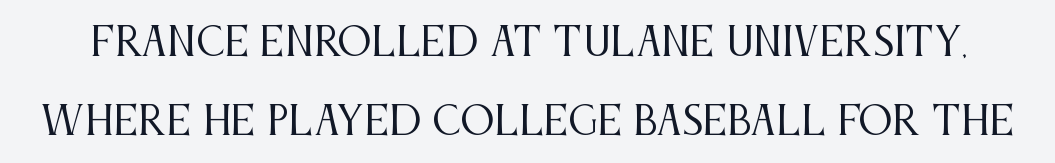
{"serif": "yes", "italic": "no", "bold": "no", "weight": "regular", "width": "condensed", "stroke_contrast": "medium", "x_height": "large", "monospaced": "no", "underline": "no", "line_spacing": "loose", "line_spacing_ratio": 2.08, "letter_spacing": "normal", "letter_spacing_em": 0.0, "glyph_px": 38}
